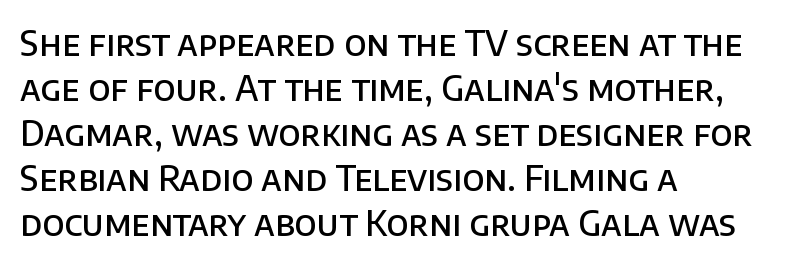
The image shows 34 px semibold sans-serif type, upright; set left-aligned, normal line spacing (1.32x), normal letter spacing, not underlined; low stroke contrast and a large x-height.
